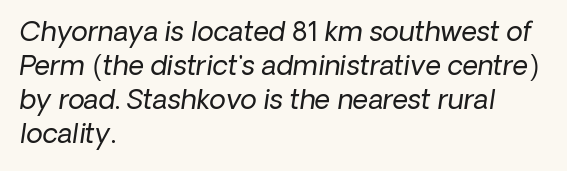
The image shows 27 px text type; set left-aligned, normal line spacing (1.26x), normal letter spacing, not underlined.
